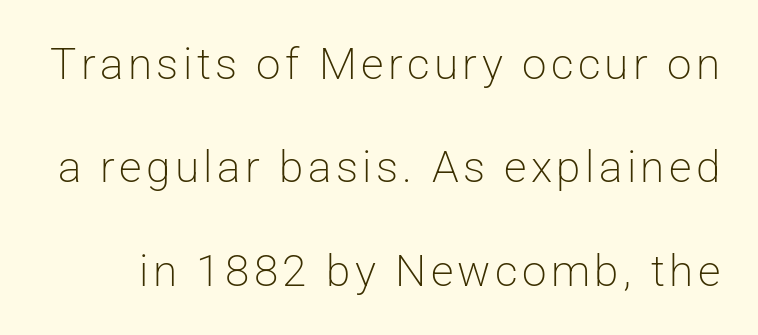
The image shows 44 px light sans-serif type, upright; set loose line spacing (2.35x), not underlined; low stroke contrast and a medium x-height.
